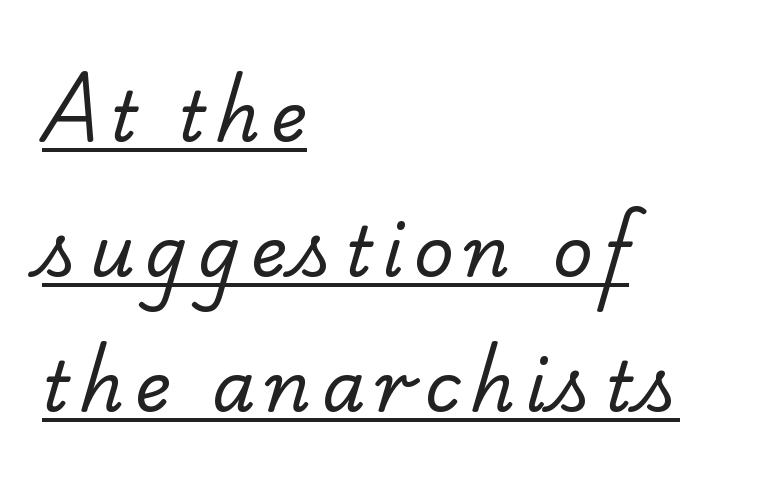
The image shows 69 px regular-weight type; set left-aligned, loose line spacing (1.96x), underlined; low stroke contrast and a small x-height.
